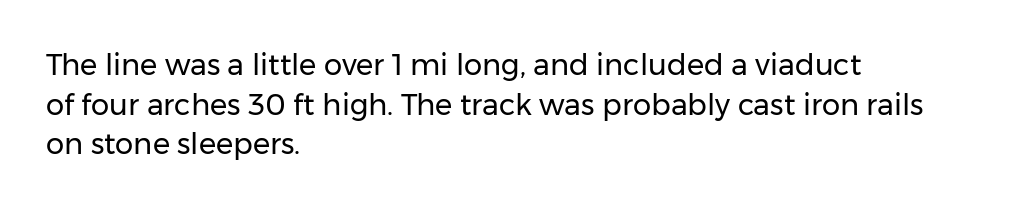
Look at the bottom of the vertical strokes: they stop flat, with no serifs. The letterforms sit shoulder to shoulder at normal distance. A classic flush-left, rag-right setting is used for this passage. Any mark beneath the type? The region is blank. Evenly set lines give the paragraph a standard silhouette.
